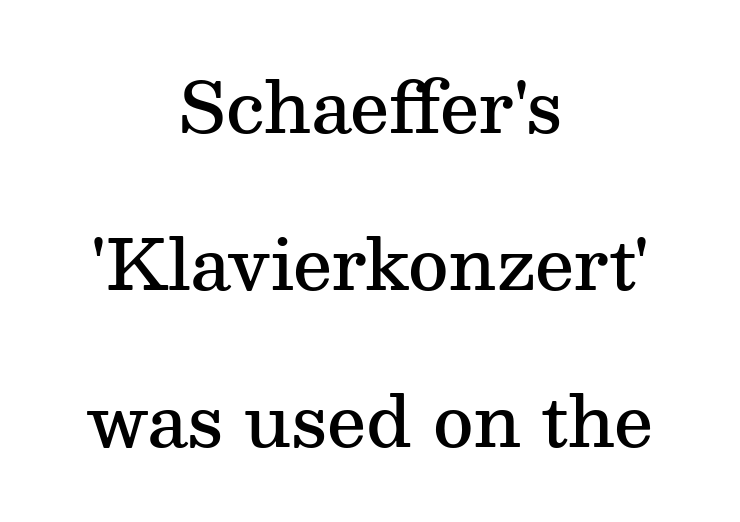
Standard letterfit; no display-style spreading of the glyphs. Check the space under the baseline: it is left empty. Letterform terminals end in serifs throughout the passage. The text block is weighted toward neither margin, spreading evenly from the middle. Rows of type keep a wide berth in the vertical direction.
